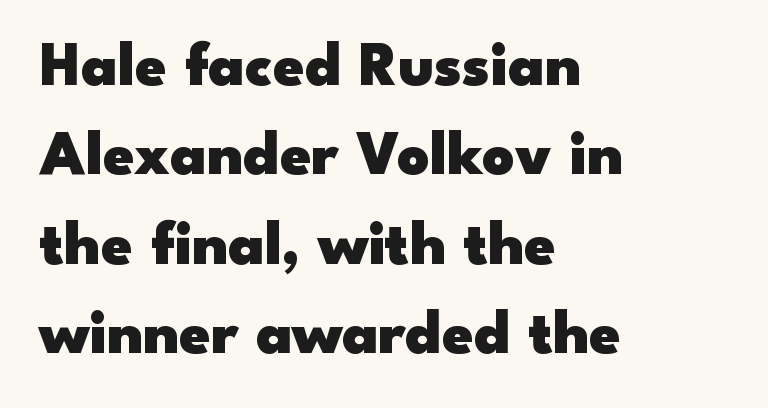
The image shows 63 px heavy, wide sans-serif type, upright; set left-aligned, normal line spacing (1.42x), normal letter spacing, not underlined; low stroke contrast and a small x-height.
